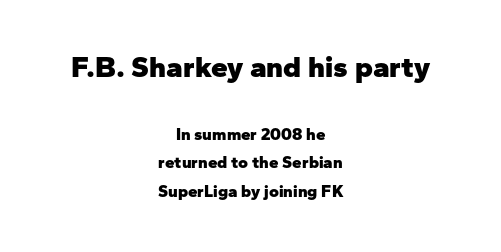
{"serif": "no", "italic": "no", "bold": "yes", "weight": "heavy", "width": "normal", "stroke_contrast": "low", "x_height": "medium", "monospaced": "no", "underline": "no", "align": "center", "line_spacing": "normal", "line_spacing_ratio": 1.69, "letter_spacing": "normal", "letter_spacing_em": 0.0, "larger_block": "first", "size_ratio": 1.76, "glyph_px": 30}
